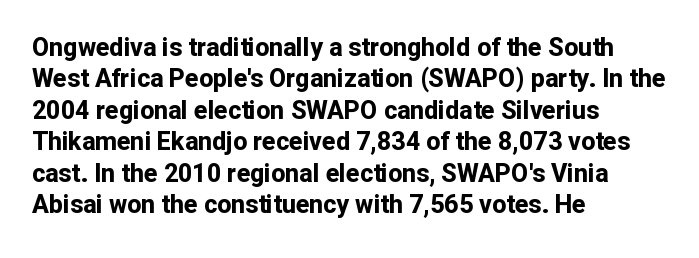
The image shows 25 px bold type, upright; set left-aligned, normal line spacing (1.26x), normal letter spacing, not underlined.
